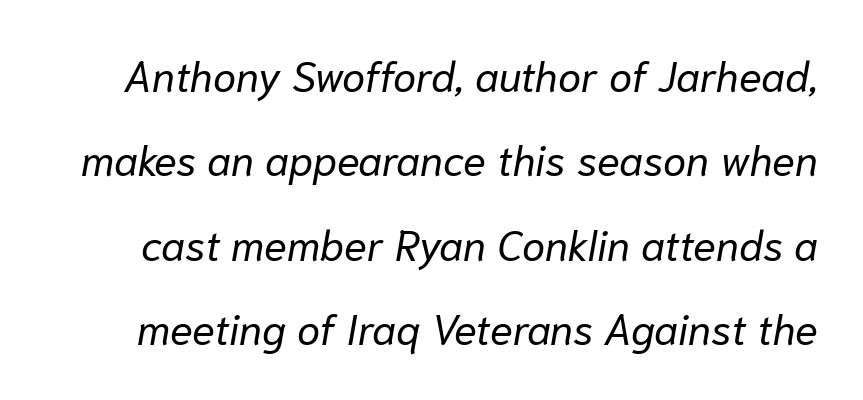
You could not count columns in this text — the font is proportionally spaced. Lines of text with bare space underneath. Observe the ordinary spacing: letters are neighbours, not strangers. This sample trades compactness for vertical openness between lines. Stroke mass is kept to a normal reading level or below.
